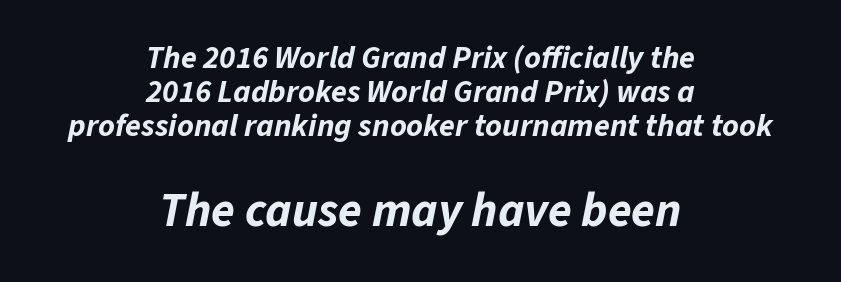
Q: Is the text bold? A: Yes.
Q: Is the text italic (slanted)? A: Yes, it leans right by about 11 degrees.
Q: Is the text underlined? A: No.
Q: How is the paragraph aligned? A: Centered.
Q: Is the spacing between letters normal or unusually wide? A: Normal.
Q: Is the spacing between lines tight, normal or loose? A: Tight.
Q: Which block of text is set in a larger size, the first (top) or the second (bottom)? A: The second (bottom) one.
Q: Width (condensed, normal, or wide)? A: Normal.
Q: Stroke contrast? A: Low.
Q: x-height? A: Medium.
Q: Monospaced? A: No.
